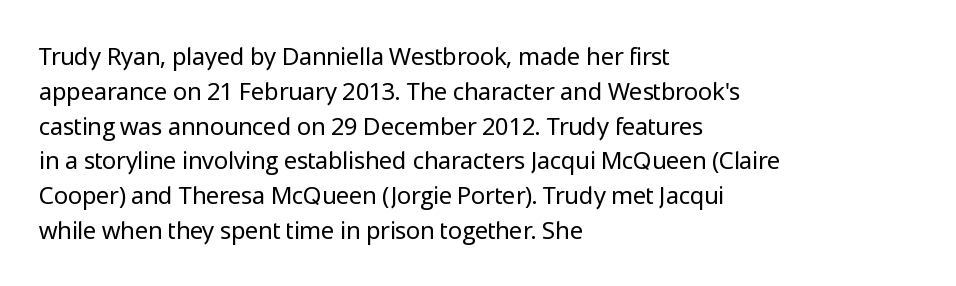
The image shows 24 px text type, upright; set left-aligned, normal line spacing (1.45x), normal letter spacing, not underlined.
